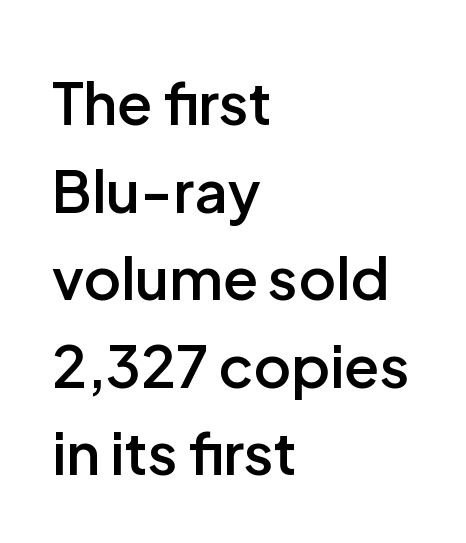
This sample uses a sans-serif face. This sample is left-justified, so line endings fall wherever the words run out. The face used here is a semibold: visibly heavier than regular, lighter than bold. The designer left line spacing at the default.
